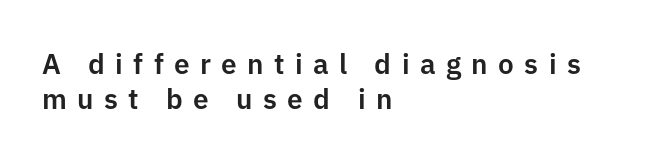
{"serif": "no", "italic": "no", "width": "normal", "stroke_contrast": "low", "x_height": "medium", "monospaced": "no", "underline": "no", "align": "left", "line_spacing": "normal", "line_spacing_ratio": 1.25, "letter_spacing": "wide", "letter_spacing_em": 0.37, "glyph_px": 28}
